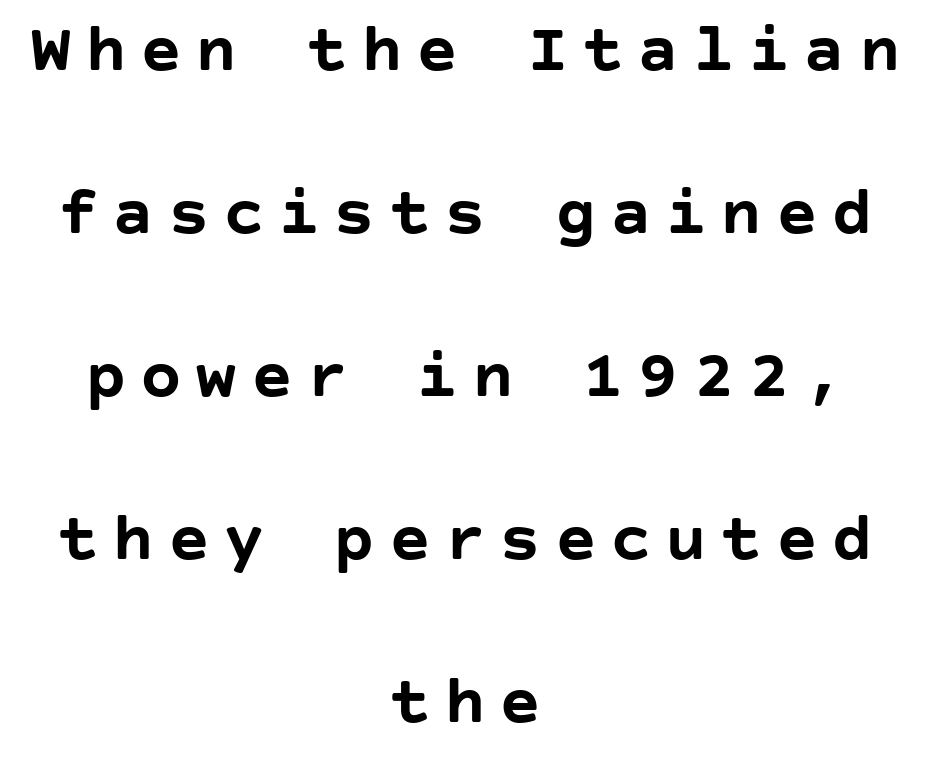
{"serif": "no", "italic": "no", "bold": "yes", "weight": "semibold", "width": "normal", "stroke_contrast": "low", "x_height": "large", "underline": "no", "align": "center", "line_spacing": "loose", "line_spacing_ratio": 2.33, "glyph_px": 70}
